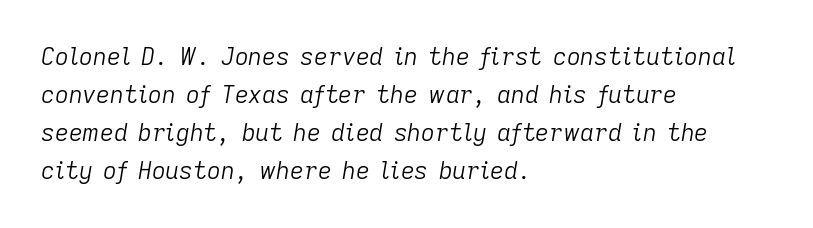
The image shows 24 px text type, italic (leaning right); set left-aligned, normal line spacing (1.59x), normal letter spacing, not underlined.
